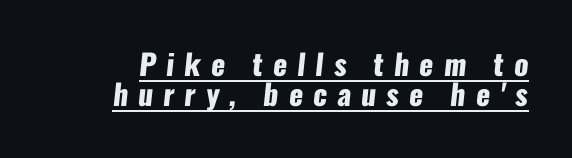
This rendering features underlined lettering. To sum up the face: it is a sans, with no serifs. Students, this is bold: see how much ink each stroke carries. The face used here is rendered with a markedly widened letterfit. The vertical gap from one line to the next is small. This sample has the flowing, uneven cadence of proportional lettering.
